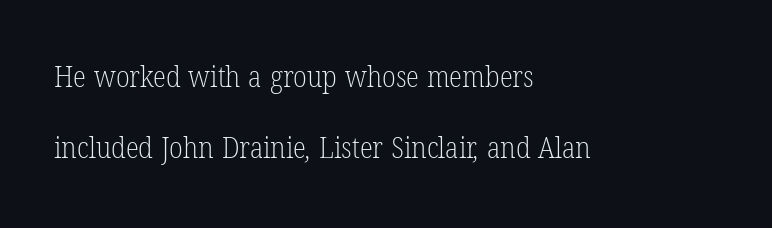
The image shows 30 px light, condensed serif type; set left-aligned, loose line spacing (2.37x), normal letter spacing, not underlined; low stroke contrast and a medium x-height.
